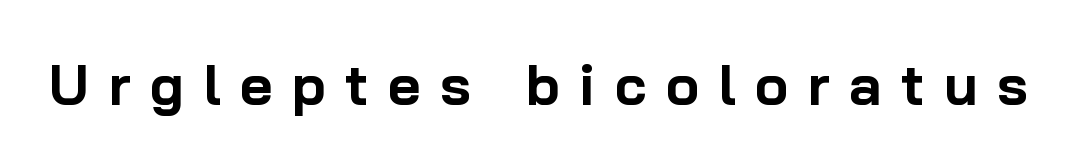
Q: Is the text bold? A: Yes.
Q: Is the text italic (slanted)? A: No, it is upright.
Q: Is the typeface a serif or a sans-serif typeface? A: Sans-serif.
Q: Is the text underlined? A: No.
Q: Is the spacing between letters normal or unusually wide? A: Unusually wide.
Q: Width (condensed, normal, or wide)? A: Normal.
Q: Stroke contrast? A: Low.
Q: x-height? A: Medium.
Q: Monospaced? A: No.
